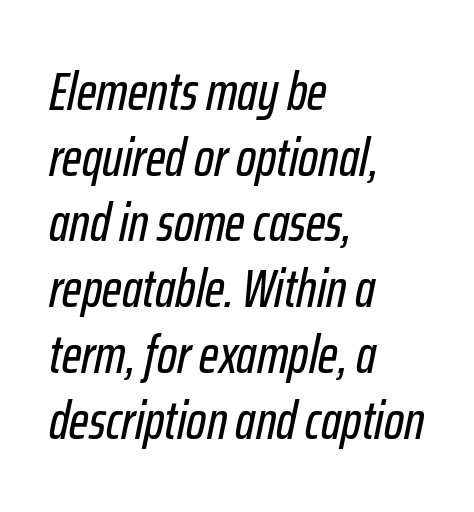
Q: Is the text italic (slanted)? A: Yes, it leans right by about 12 degrees.
Q: Is the text underlined? A: No.
Q: How is the paragraph aligned? A: Left-aligned.
Q: Is the spacing between letters normal or unusually wide? A: Normal.
Q: Width (condensed, normal, or wide)? A: Condensed.
Q: Stroke contrast? A: Low.
Q: x-height? A: Medium.
Q: Monospaced? A: No.
